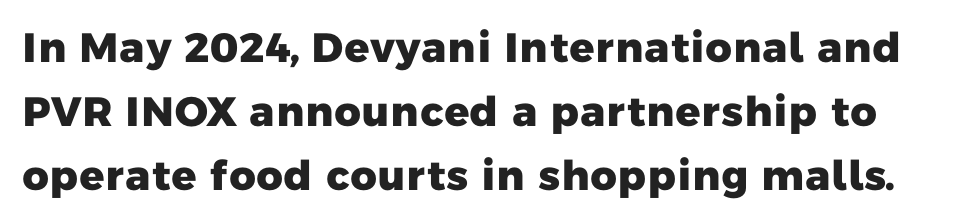
{"serif": "no", "bold": "yes", "weight": "heavy", "width": "normal", "stroke_contrast": "low", "x_height": "medium", "monospaced": "no", "underline": "no", "line_spacing": "normal", "line_spacing_ratio": 1.56, "letter_spacing": "normal", "letter_spacing_em": 0.0, "glyph_px": 41}
